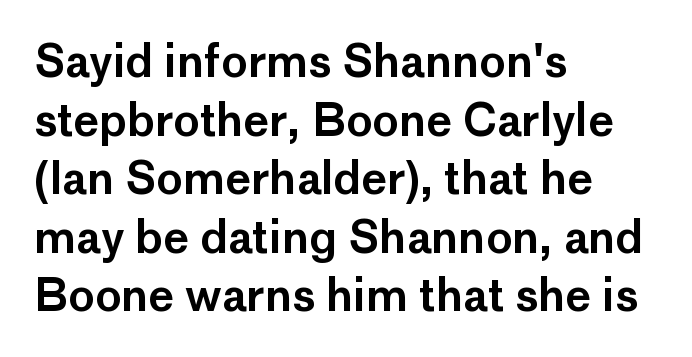
The typography opts for an upright posture over an oblique one. Visually the block forms a straight wall on the left and a jagged coastline on the right. Each word holds together tightly as a unit, with standard inter-letter gaps. A typesetter would label this face a sans.
